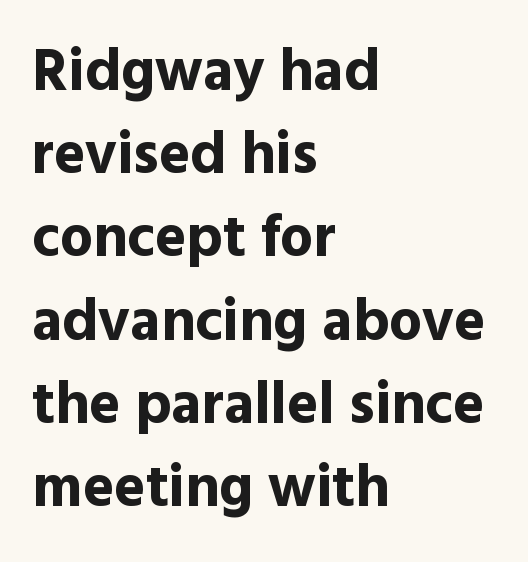
Q: Is the text bold? A: Yes.
Q: Is the text italic (slanted)? A: No, it is upright.
Q: Is the typeface a serif or a sans-serif typeface? A: Sans-serif.
Q: Is the text underlined? A: No.
Q: How is the paragraph aligned? A: Left-aligned.
Q: Is the spacing between letters normal or unusually wide? A: Normal.
Q: Is the spacing between lines tight, normal or loose? A: Normal.
Q: Width (condensed, normal, or wide)? A: Normal.
Q: x-height? A: Medium.
Q: Monospaced? A: No.
